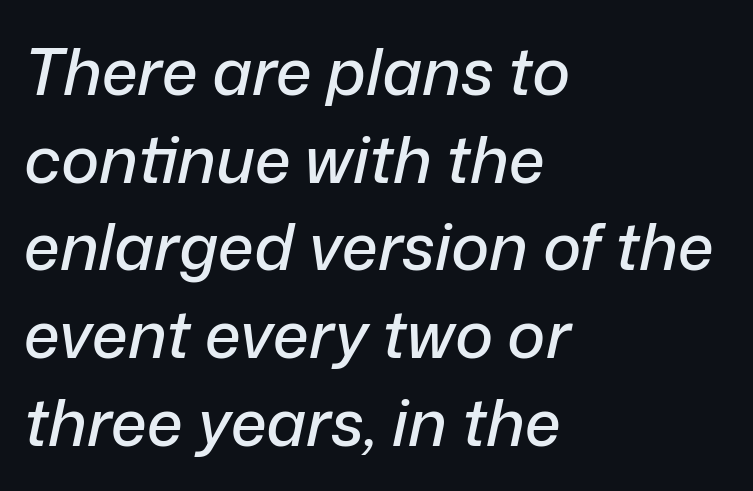
{"italic": "yes", "lean": "right", "slant_degrees": 12, "width": "normal", "stroke_contrast": "low", "x_height": "medium", "monospaced": "no", "underline": "no", "align": "left", "line_spacing": "normal", "line_spacing_ratio": 1.35, "letter_spacing": "normal", "letter_spacing_em": 0.0, "glyph_px": 65}
